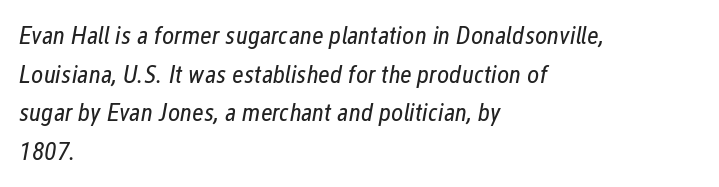
Whoever set this chose a conventional vertical rhythm. The passage is arranged the way most books set body copy — flush left. The letterforms sit shoulder to shoulder at normal distance. Slant detected: the letters are inclined. Honestly, there is no underline to notice here at all. The typesetting does not lean heavy: it is not bold.
